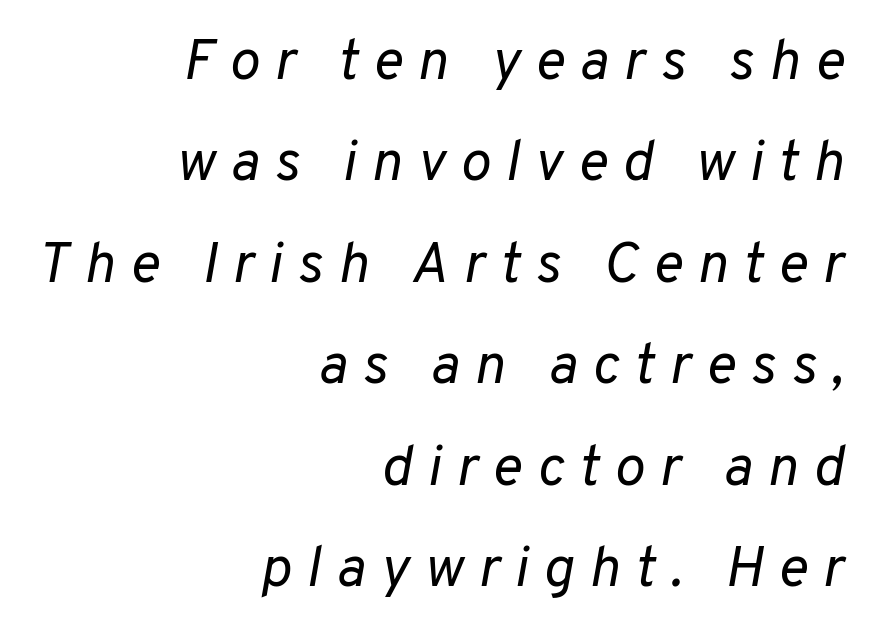
{"italic": "yes", "lean": "right", "slant_degrees": 10, "bold": "no", "weight": "regular", "width": "normal", "stroke_contrast": "low", "x_height": "medium", "monospaced": "no", "underline": "no", "align": "right", "line_spacing_ratio": 1.78, "letter_spacing": "wide", "letter_spacing_em": 0.26, "glyph_px": 57}
